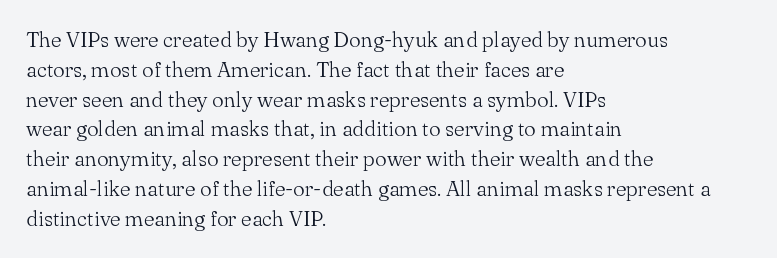
Q: Is the text bold? A: No.
Q: Is the text italic (slanted)? A: No, it is upright.
Q: Is the text underlined? A: No.
Q: How is the paragraph aligned? A: Left-aligned.
Q: Is the spacing between letters normal or unusually wide? A: Normal.
Q: Is the spacing between lines tight, normal or loose? A: Normal.
